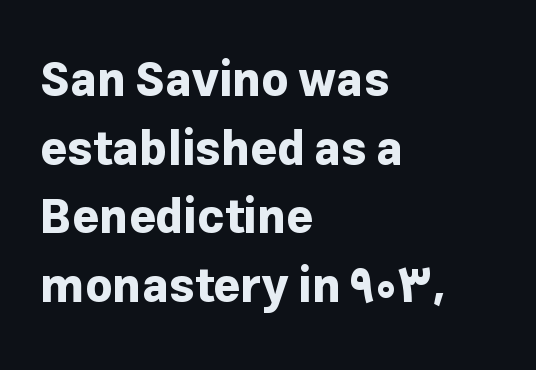
No word sits above an underline. If you drew a ruler down the left edge, every line would touch it. Compared with typical paragraphs, the rows here are spaced about the same. No feet cap the strokes, marking this as sans-serif type. You can tell it's not italic because the verticals are truly vertical.
